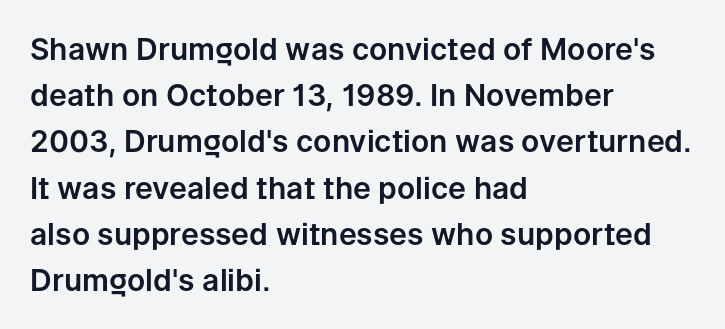
The image shows 30 px sans-serif type, upright; set left-aligned, normal line spacing (1.54x), normal letter spacing, not underlined; low stroke contrast and a medium x-height.
